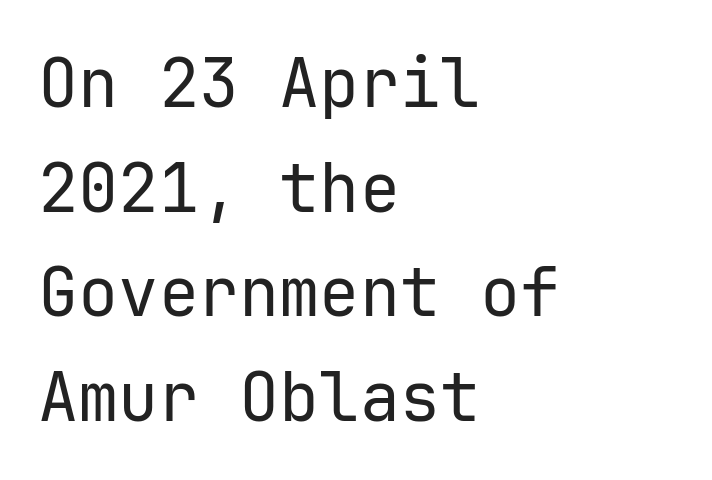
Q: Is the text bold? A: No.
Q: Is the text italic (slanted)? A: No, it is upright.
Q: Is the typeface a serif or a sans-serif typeface? A: Sans-serif.
Q: Is the text underlined? A: No.
Q: How is the paragraph aligned? A: Left-aligned.
Q: Is the spacing between letters normal or unusually wide? A: Normal.
Q: Is the spacing between lines tight, normal or loose? A: Normal.
Q: Width (condensed, normal, or wide)? A: Normal.
Q: Stroke contrast? A: Low.
Q: x-height? A: Medium.
Q: Monospaced? A: Yes.
